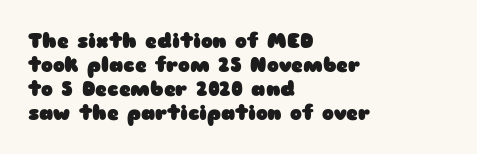
{"italic": "no", "bold": "yes", "underline": "no", "align": "left", "line_spacing_ratio": 1.2, "letter_spacing": "normal", "letter_spacing_em": 0.0, "glyph_px": 20}
